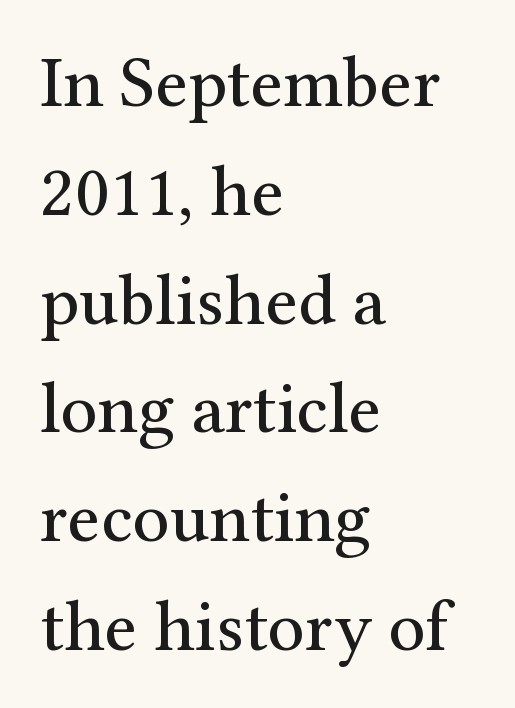
Q: Is the text bold? A: No.
Q: Is the text italic (slanted)? A: No, it is upright.
Q: Is the typeface a serif or a sans-serif typeface? A: Serif.
Q: Is the text underlined? A: No.
Q: How is the paragraph aligned? A: Left-aligned.
Q: Is the spacing between letters normal or unusually wide? A: Normal.
Q: Is the spacing between lines tight, normal or loose? A: Normal.
Q: Width (condensed, normal, or wide)? A: Normal.
Q: Stroke contrast? A: Medium.
Q: x-height? A: Medium.
Q: Monospaced? A: No.
